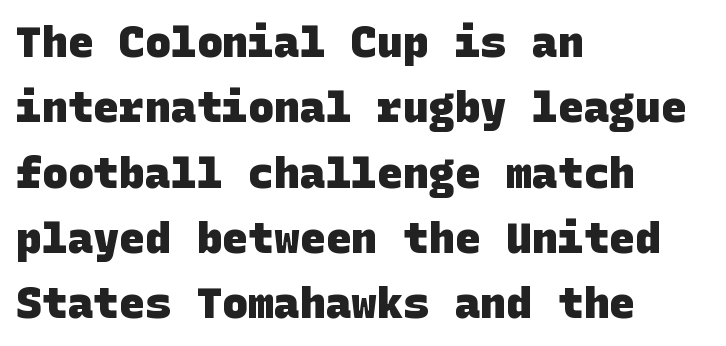
{"serif": "no", "bold": "yes", "weight": "heavy", "width": "normal", "stroke_contrast": "low", "x_height": "large", "underline": "no", "align": "left", "line_spacing": "normal", "line_spacing_ratio": 1.52, "letter_spacing": "normal", "letter_spacing_em": 0.0, "glyph_px": 43}
